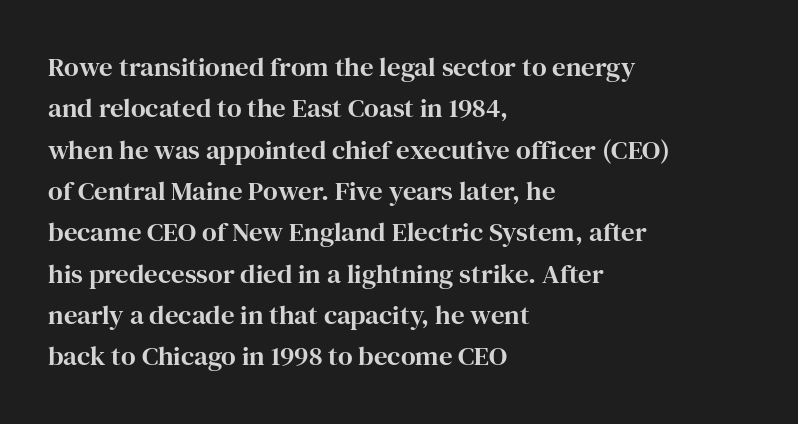
Successive baselines arrive at the customary interval. Short and long lines alike share a common starting point at left. Italic: no, the glyphs are upright roman. Short note: letters normally spaced. Quick note: underline off.
